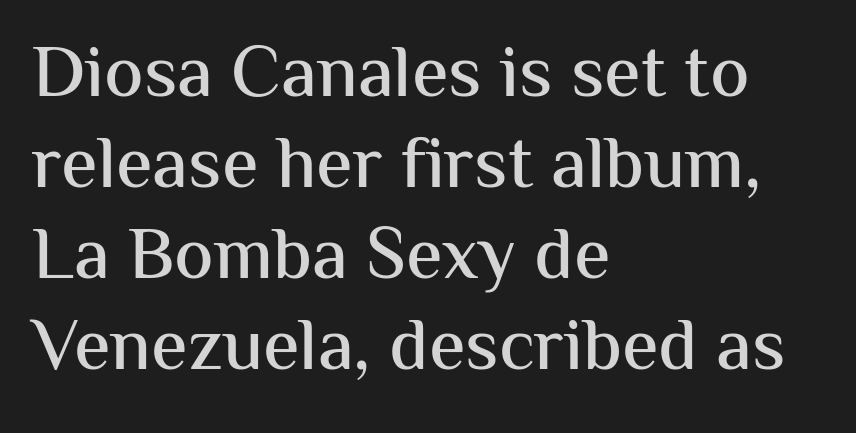
Q: Is the text italic (slanted)? A: No, it is upright.
Q: Is the typeface a serif or a sans-serif typeface? A: Sans-serif.
Q: Is the text underlined? A: No.
Q: How is the paragraph aligned? A: Left-aligned.
Q: Is the spacing between letters normal or unusually wide? A: Normal.
Q: Width (condensed, normal, or wide)? A: Normal.
Q: Stroke contrast? A: Medium.
Q: x-height? A: Medium.
Q: Monospaced? A: No.
